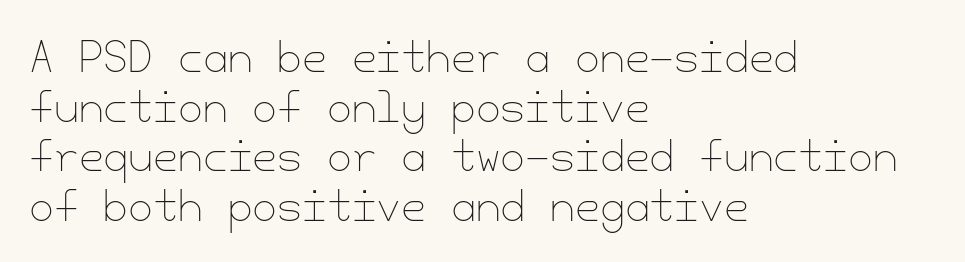
Descenders hang freely into open space. One-word summary of the alignment: left. Here the glyphs are tracked normally, forming tight word shapes. A light-to-regular cut is what we see here.
